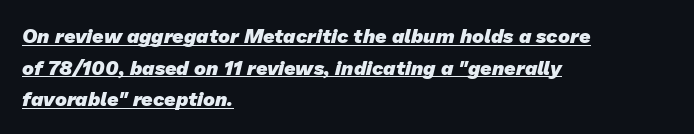
The image shows 20 px bold type; set left-aligned, normal line spacing (1.58x), normal letter spacing, underlined.
